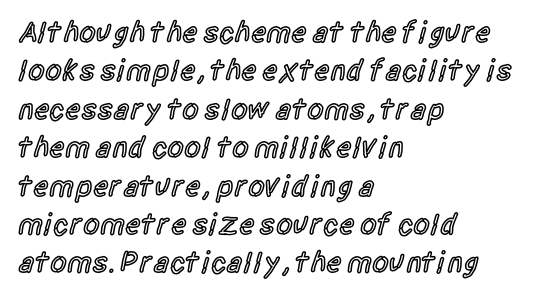
This rendering features lettering with no underline. Think of a printed novel: that variable character pitch is what you see here. How would I describe the line gaps? Plain and ordinary. This sample uses plain, unmodified letter spacing. You can tell from the bare stems that sans-serif type was used.
